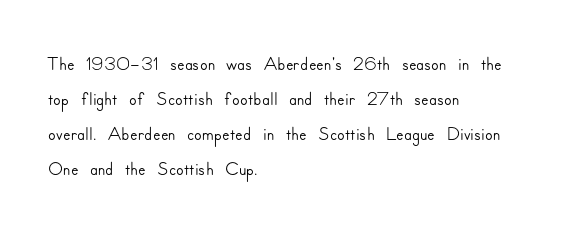
{"serif": "no", "italic": "no", "width": "normal", "stroke_contrast": "low", "x_height": "small", "monospaced": "no", "underline": "no", "align": "left", "line_spacing": "normal", "line_spacing_ratio": 1.25, "letter_spacing": "normal", "letter_spacing_em": 0.0, "glyph_px": 28}
